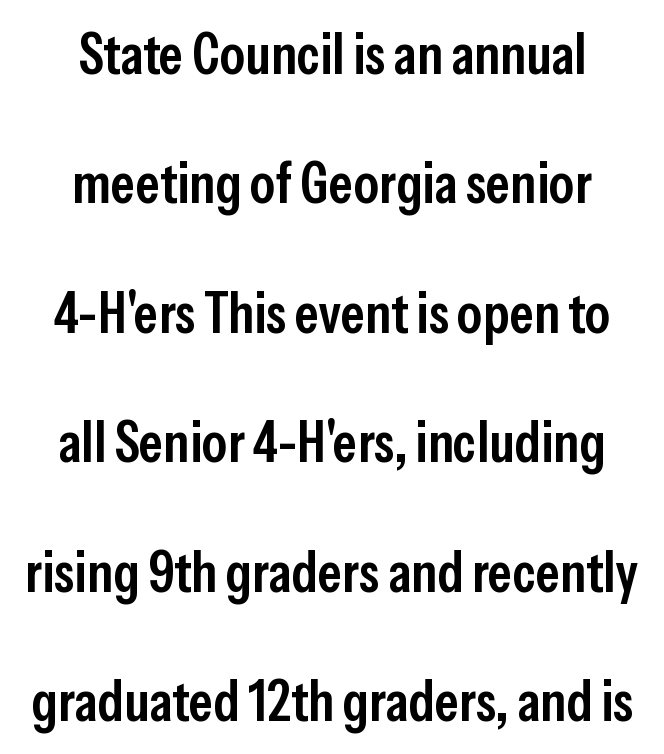
{"serif": "no", "italic": "no", "bold": "semi", "weight": "semibold", "width": "condensed", "stroke_contrast": "low", "x_height": "medium", "monospaced": "no", "underline": "no", "align": "center", "line_spacing": "loose", "line_spacing_ratio": 2.27, "letter_spacing": "normal", "letter_spacing_em": 0.0, "glyph_px": 57}
